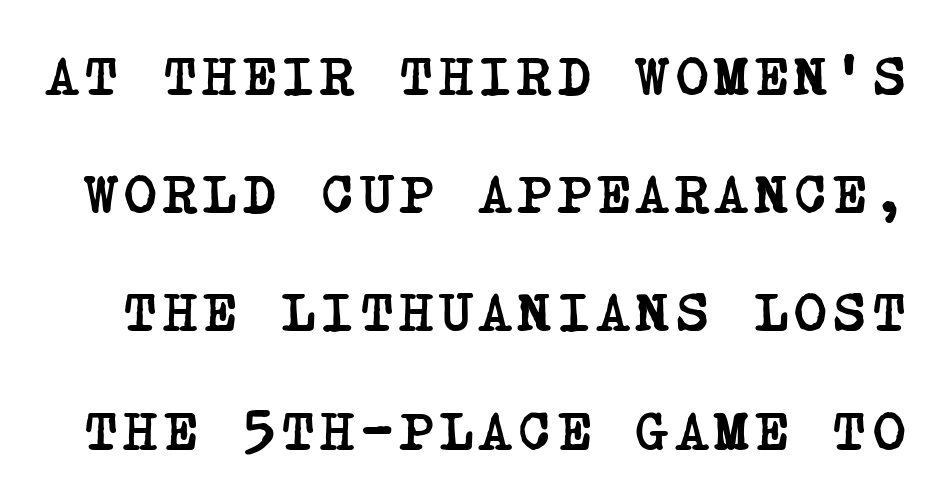
Is there much room between lines? Yes — plenty of vertical air separates them. On the weight axis this lands at bold, roughly 700. Typographically, this falls in the serif category. Just letters on the line, the space beneath them empty.
